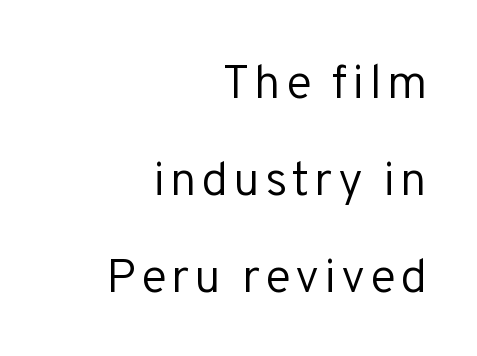
Q: Is the text bold? A: No.
Q: Is the text italic (slanted)? A: No, it is upright.
Q: Is the typeface a serif or a sans-serif typeface? A: Sans-serif.
Q: Is the text underlined? A: No.
Q: How is the paragraph aligned? A: Right-aligned.
Q: Is the spacing between lines tight, normal or loose? A: Loose.
Q: Width (condensed, normal, or wide)? A: Normal.
Q: Stroke contrast? A: Low.
Q: x-height? A: Medium.
Q: Monospaced? A: No.
